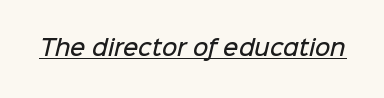
The rendering uses the underline text-decoration. Tracking value appears to be zero — textbook default spacing. Every letter is mildly thick-stroked: semibold rather than bold.
